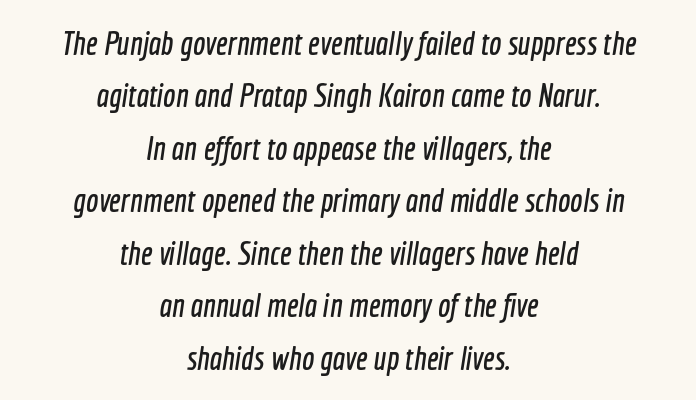
Q: Is the typeface a serif or a sans-serif typeface? A: Sans-serif.
Q: Is the text underlined? A: No.
Q: How is the paragraph aligned? A: Centered.
Q: Is the spacing between letters normal or unusually wide? A: Normal.
Q: Is the spacing between lines tight, normal or loose? A: Normal.
Q: Width (condensed, normal, or wide)? A: Condensed.
Q: x-height? A: Medium.
Q: Monospaced? A: No.
